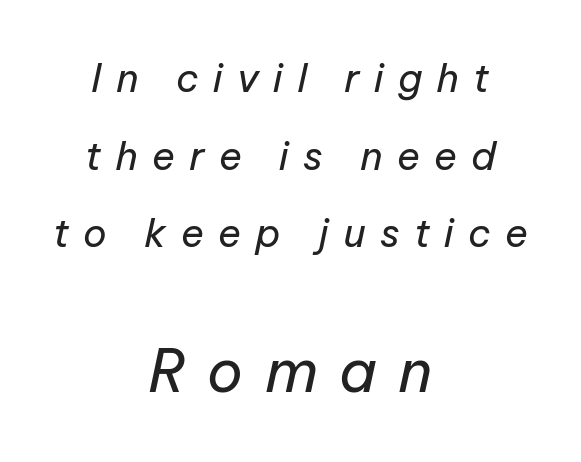
Lines of text with bare space underneath. Every row of glyphs is offset so its center matches the block's center. Regarding leading, the lines here are spaced well apart. The rendering uses natural spacing where letterforms have individual widths. Is the stroke heavy? The answer is a plain regular-or-lighter.
